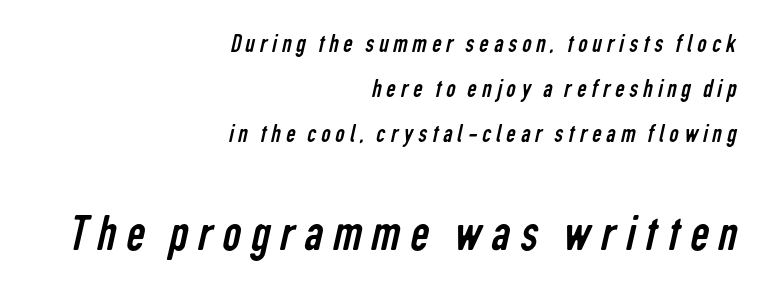
{"serif": "no", "bold": "no", "weight": "regular", "width": "condensed", "stroke_contrast": "low", "x_height": "medium", "monospaced": "no", "underline": "no", "align": "right", "line_spacing_ratio": 1.74, "larger_block": "second", "size_ratio": 2.0, "glyph_px": 52}
